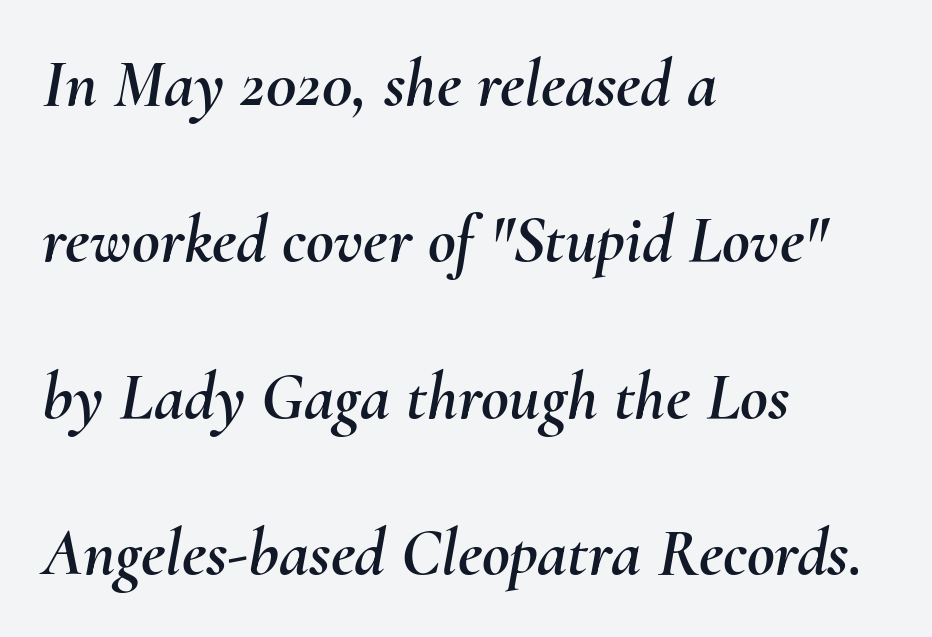
Does the leading feel generous? Absolutely, it's lavish. In terms of posture, this sample is oblique. Any mark beneath the type? The region is blank. This rendering leaves character spacing at its baseline value. A typesetter would call this proportional, since set widths differ per character. Horizontal alignment here is leftward, the default for most running prose.
